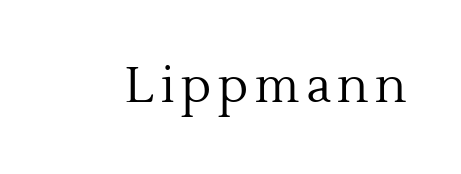
The image shows 49 px regular-weight serif type, upright; set not underlined; a medium x-height.
